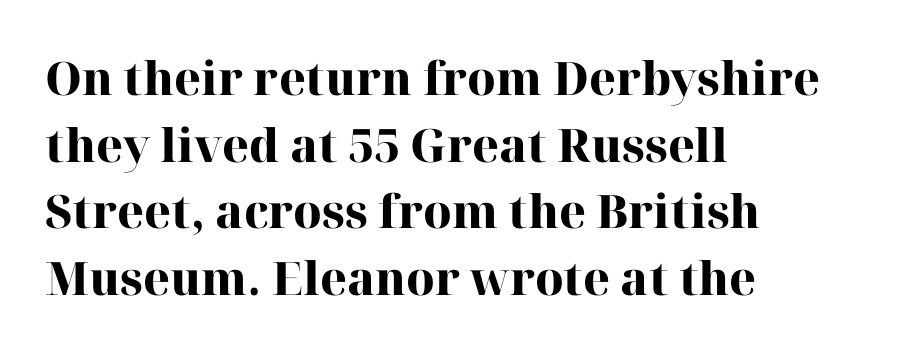
{"serif": "yes", "italic": "no", "bold": "yes", "weight": "heavy", "width": "normal", "stroke_contrast": "high", "x_height": "medium", "monospaced": "no", "underline": "no", "align": "left", "line_spacing": "normal", "line_spacing_ratio": 1.45, "letter_spacing": "normal", "letter_spacing_em": 0.0, "glyph_px": 46}
